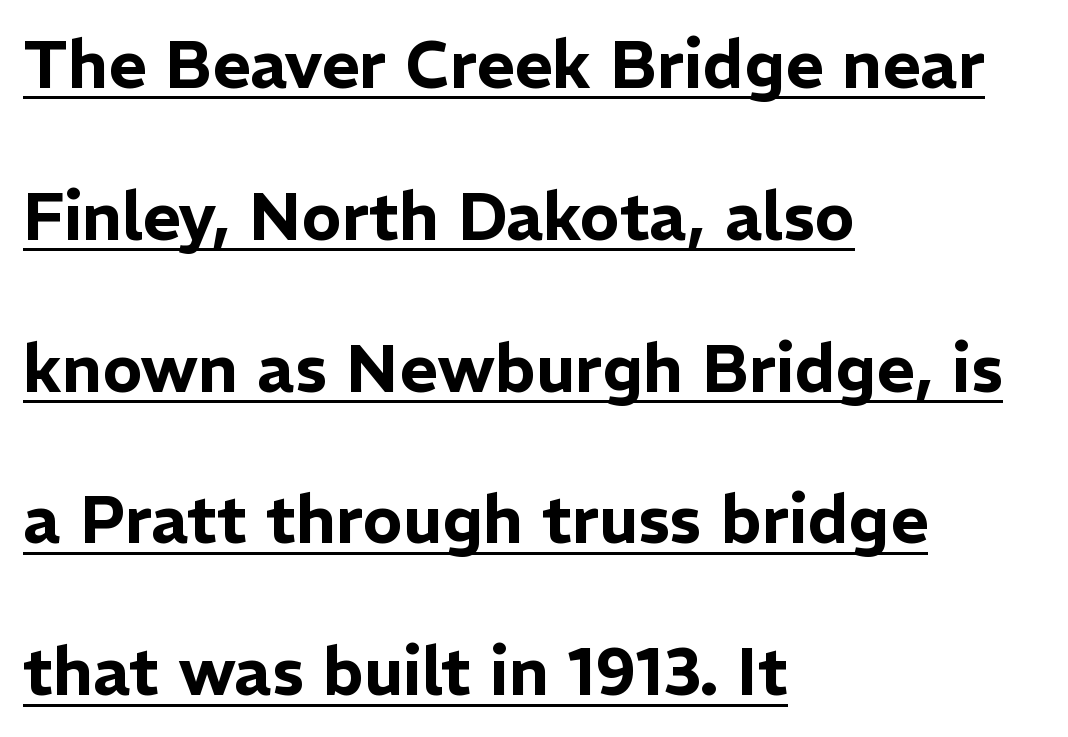
The image shows 66 px sans-serif type, upright; set left-aligned, loose line spacing (2.3x), normal letter spacing, underlined; low stroke contrast and a medium x-height.
